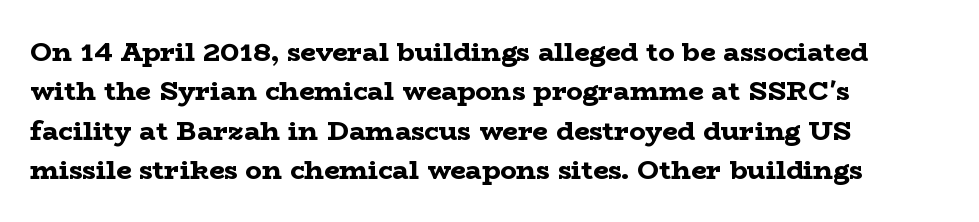
The image shows 27 px bold type, upright; set left-aligned, normal line spacing (1.46x), normal letter spacing, not underlined.
